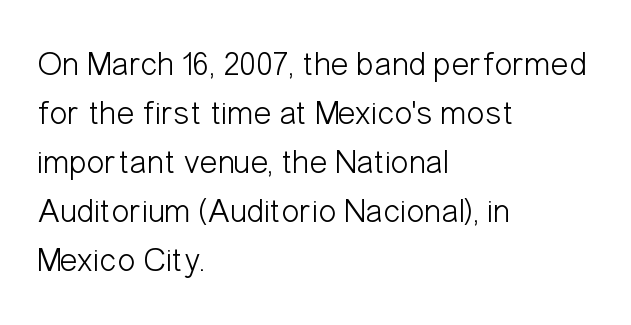
You could not count columns in this text — the font is proportionally spaced. Line starts are locked; line ends wander. Descenders hang freely into open space. Short note: letters normally spaced. No feet cap the strokes, marking this as sans-serif type. Weight: regular or lighter.
